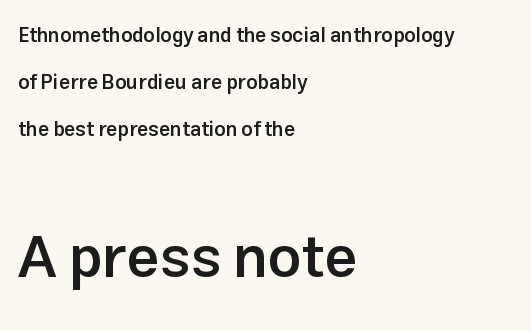
The image shows 59 px semibold sans-serif type, upright; set left-aligned, loose line spacing (2.36x), normal letter spacing, not underlined; the second (bottom) block is 2.95x larger; low stroke contrast and a medium x-height.
